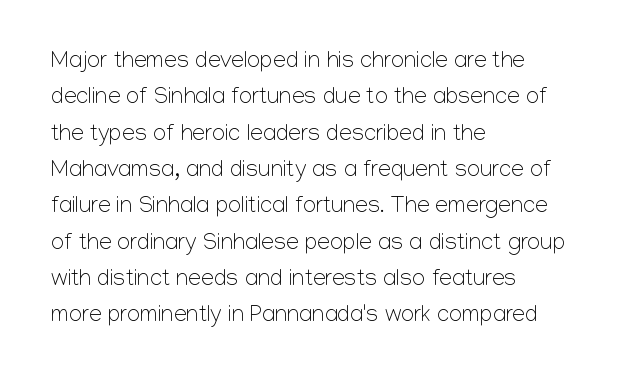
{"italic": "no", "bold": "no", "underline": "no", "align": "left", "line_spacing": "normal", "line_spacing_ratio": 1.58, "letter_spacing": "normal", "letter_spacing_em": 0.0, "glyph_px": 23}
